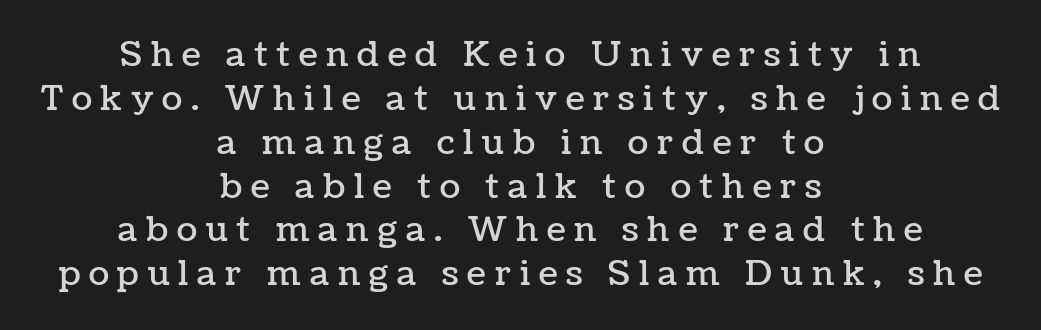
Spacing verdict: proportional, widths tailored to each character. The text block is weighted toward neither margin, spreading evenly from the middle. A normal amount of white space separates one row of letters from the next. The space directly below the letters is spotless. Does the lettering tilt? It doesn't — this is upright.
